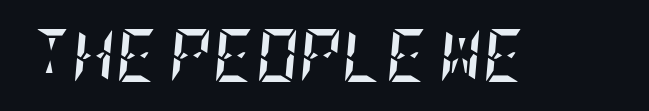
Q: Is the text bold? A: Yes.
Q: Is the text italic (slanted)? A: Yes, it leans right by about 5 degrees.
Q: Is the text underlined? A: No.
Q: Is the spacing between letters normal or unusually wide? A: Normal.
Q: Width (condensed, normal, or wide)? A: Condensed.
Q: Stroke contrast? A: Low.
Q: x-height? A: Large.
